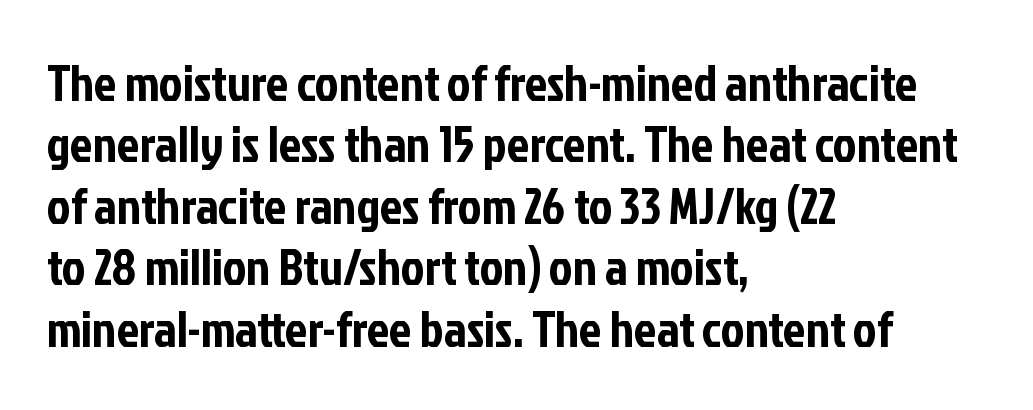
The image shows 50 px condensed sans-serif type, upright; set left-aligned, line spacing 1.23x, normal letter spacing, not underlined; low stroke contrast and a medium x-height.
